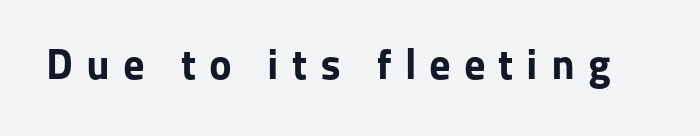
Q: Is the text bold? A: Yes.
Q: Is the text italic (slanted)? A: No, it is upright.
Q: Is the typeface a serif or a sans-serif typeface? A: Sans-serif.
Q: Is the text underlined? A: No.
Q: Is the spacing between letters normal or unusually wide? A: Unusually wide.
Q: Width (condensed, normal, or wide)? A: Normal.
Q: Stroke contrast? A: Low.
Q: x-height? A: Medium.
Q: Monospaced? A: No.
